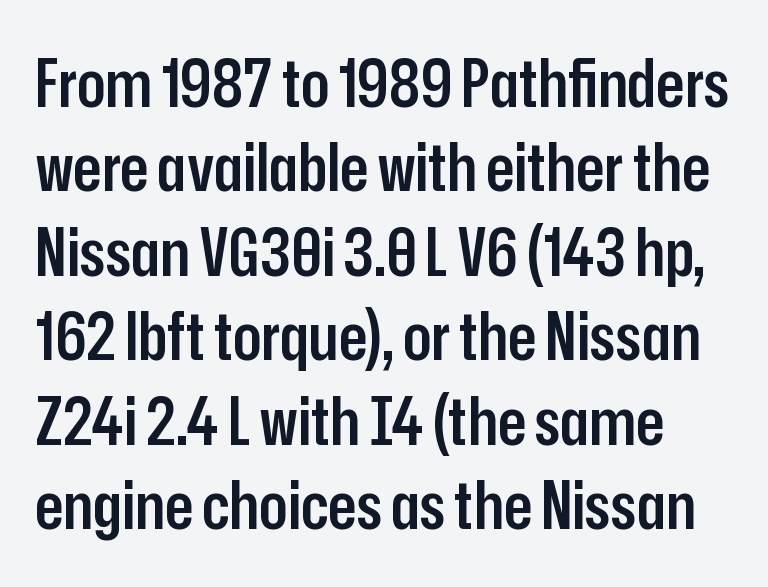
These lines sit exactly where default settings would place them. Serif or sans? Sans — the stroke terminals are bare. The words here are not underlined. Heft: intermediate — a semibold. Letter spacing: default. Think of a printed novel: that variable character pitch is what you see here.
